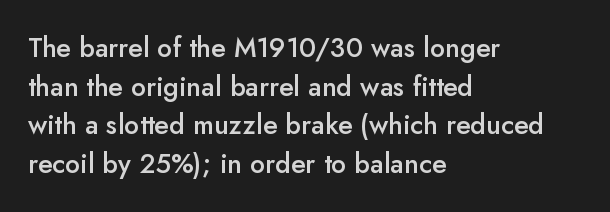
{"italic": "no", "bold": "semi", "underline": "no", "align": "left", "line_spacing": "normal", "line_spacing_ratio": 1.43, "letter_spacing": "normal", "letter_spacing_em": 0.0, "glyph_px": 27}
